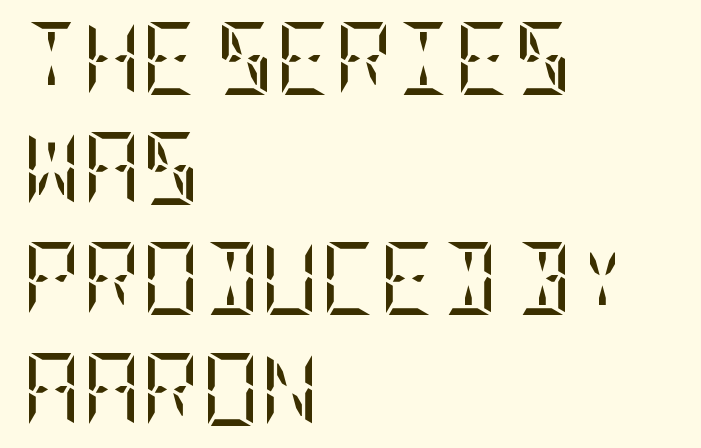
{"serif": "yes", "italic": "no", "bold": "no", "weight": "regular", "width": "condensed", "stroke_contrast": "low", "x_height": "large", "underline": "no", "align": "left", "line_spacing": "normal", "line_spacing_ratio": 1.51, "letter_spacing": "normal", "letter_spacing_em": 0.0, "glyph_px": 73}
